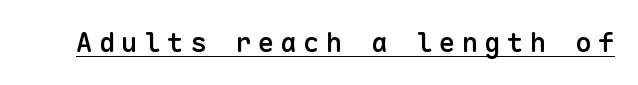
Q: Is the text bold? A: Semi-bold.
Q: Is the text italic (slanted)? A: No, it is upright.
Q: Is the text underlined? A: Yes.
Q: Is the spacing between letters normal or unusually wide? A: Unusually wide.
